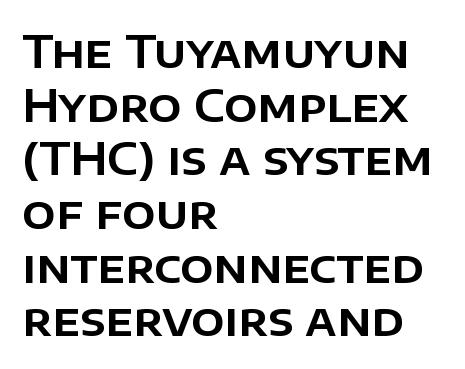
{"serif": "no", "italic": "no", "width": "normal", "stroke_contrast": "low", "x_height": "large", "monospaced": "no", "underline": "no", "align": "left", "line_spacing_ratio": 1.22, "letter_spacing": "normal", "letter_spacing_em": 0.0, "glyph_px": 44}
